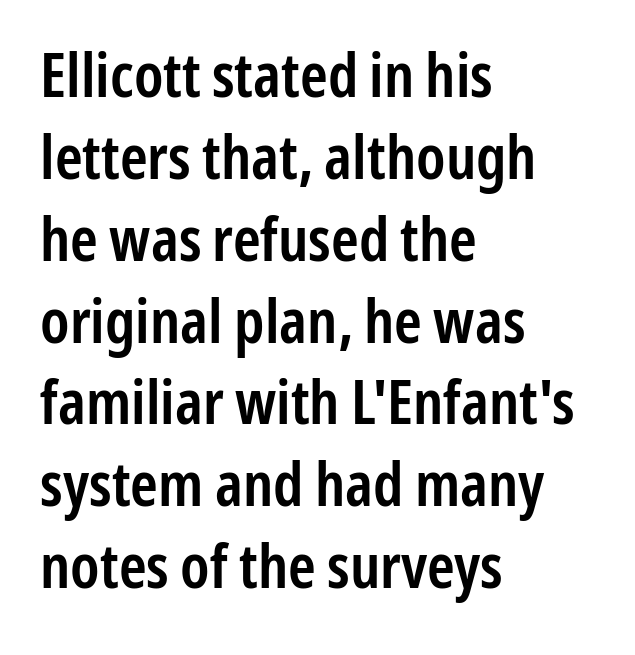
The image shows 62 px semibold, condensed sans-serif type, upright; set left-aligned, normal line spacing (1.32x), normal letter spacing, not underlined; low stroke contrast and a medium x-height.
